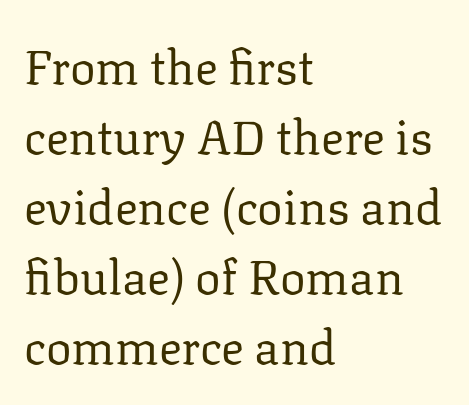
The image shows 48 px regular-weight serif type, upright; set left-aligned, normal line spacing (1.46x), normal letter spacing, not underlined; low stroke contrast and a medium x-height.
